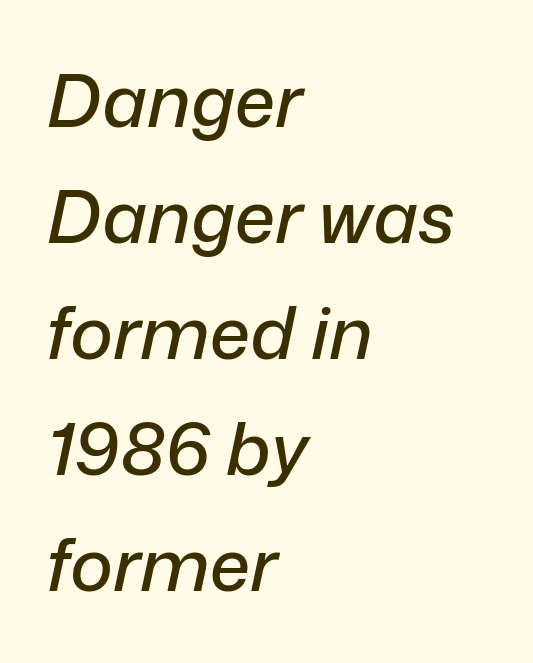
{"italic": "yes", "lean": "right", "slant_degrees": 12, "width": "normal", "stroke_contrast": "low", "x_height": "medium", "monospaced": "no", "underline": "no", "align": "left", "line_spacing": "normal", "line_spacing_ratio": 1.59, "letter_spacing": "normal", "letter_spacing_em": 0.0, "glyph_px": 73}
